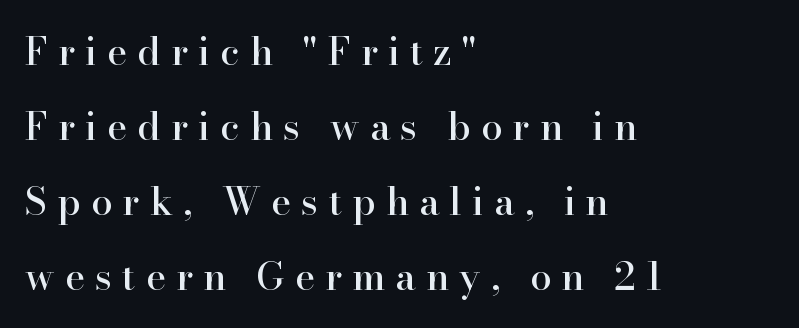
You could not count columns in this text — the font is proportionally spaced. Any mark beneath the type? The region is blank. This sample uses a serif face. A roman cut, with each character standing at attention. Letter spacing: wide. Line spacing here is loose.
